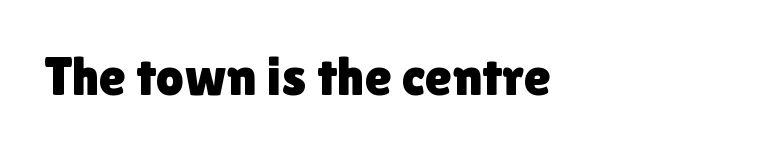
{"serif": "no", "italic": "no", "width": "normal", "x_height": "medium", "monospaced": "no", "underline": "no", "align": "left", "letter_spacing": "normal", "letter_spacing_em": 0.0, "glyph_px": 55}
